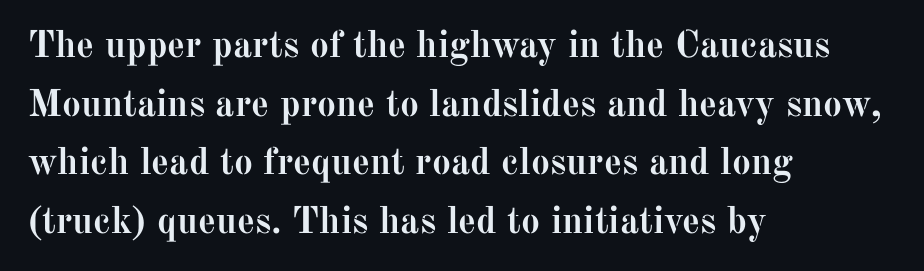
Alignment: flush left. You could call the tracking neutral — neither tight nor loose. The leading is moderate, giving the passage an even texture. The type family on display is of the serif kind. Unmarked baselines from the first word to the last. Think of a printed novel: that variable character pitch is what you see here.
